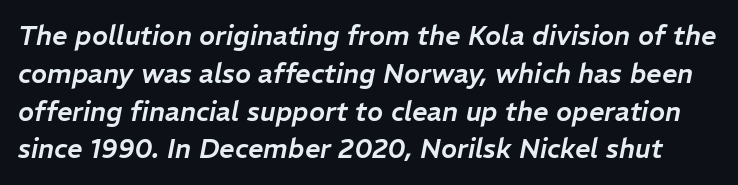
Q: Is the text italic (slanted)? A: Yes, it leans right by about 11 degrees.
Q: Is the text underlined? A: No.
Q: Is the spacing between letters normal or unusually wide? A: Normal.
Q: Is the spacing between lines tight, normal or loose? A: Normal.
